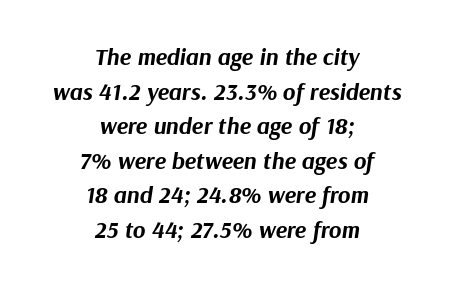
{"italic": "yes", "lean": "right", "slant_degrees": 9, "bold": "yes", "underline": "no", "align": "center", "line_spacing": "normal", "line_spacing_ratio": 1.44, "letter_spacing": "normal", "letter_spacing_em": 0.0, "glyph_px": 24}
